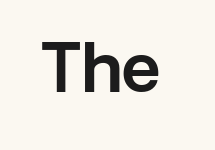
No feet cap the strokes, marking this as sans-serif type. In terms of letterspacing, this is plain default setting. A typesetter would call this proportional, since set widths differ per character. Unlike italic type, these characters show no tilt at all. Descenders are the only things crossing below the line.
